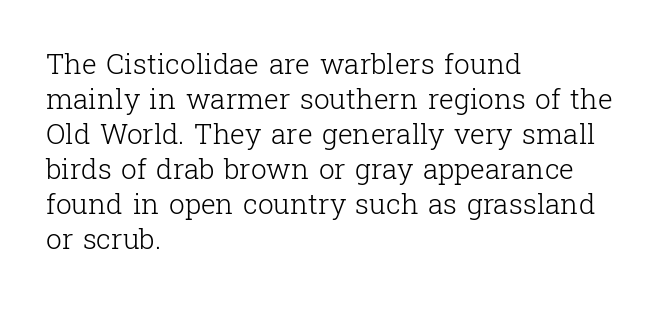
The image shows 28 px light serif type, upright; set left-aligned, normal line spacing (1.25x), normal letter spacing, not underlined; low stroke contrast and a medium x-height.
